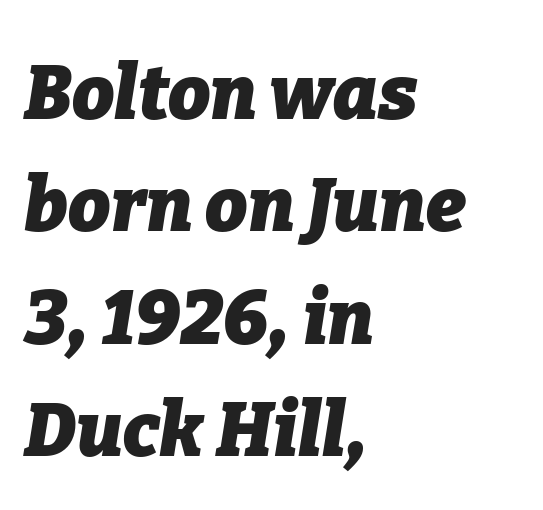
Horizontal alignment here is leftward, the default for most running prose. Chunky letters — that's bold for sure. Rows of type keep a routine distance in the vertical direction. This sample has the flowing, uneven cadence of proportional lettering.
